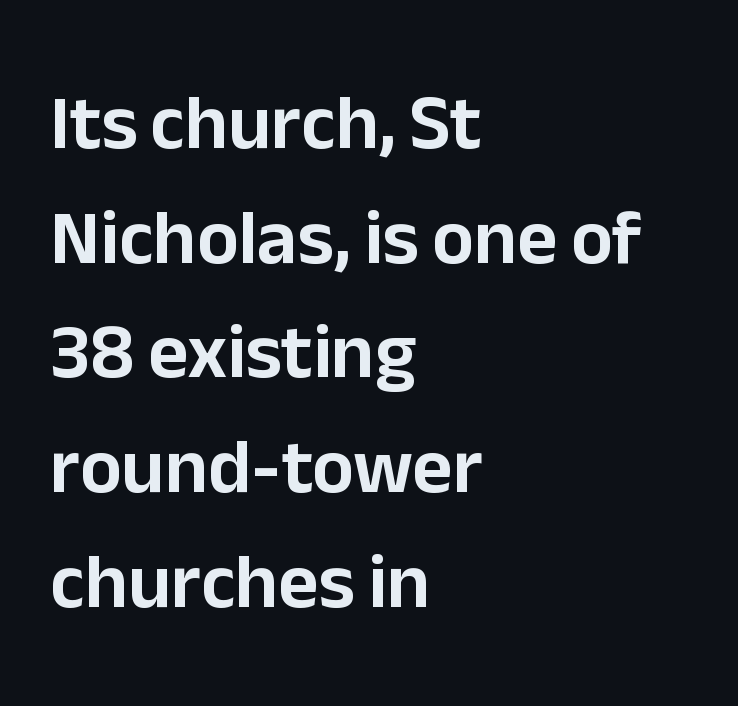
Q: Is the text italic (slanted)? A: No, it is upright.
Q: Is the typeface a serif or a sans-serif typeface? A: Sans-serif.
Q: Is the text underlined? A: No.
Q: How is the paragraph aligned? A: Left-aligned.
Q: Is the spacing between letters normal or unusually wide? A: Normal.
Q: Is the spacing between lines tight, normal or loose? A: Normal.
Q: Width (condensed, normal, or wide)? A: Normal.
Q: Stroke contrast? A: Low.
Q: x-height? A: Medium.
Q: Monospaced? A: No.
